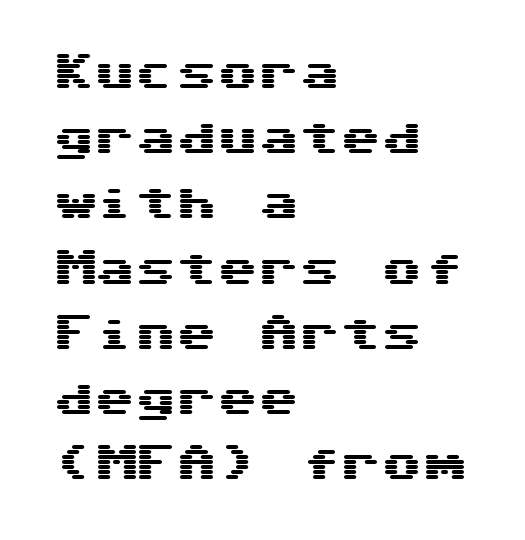
Every stem runs plumb, perpendicular to the baseline. These lines are composed in type without serifs. Students, observe: this is what conventionally led text looks like. Is this a fixed-width face? Yes — each glyph sits in an identical cell. The space beneath each line is pristine and unruled.
